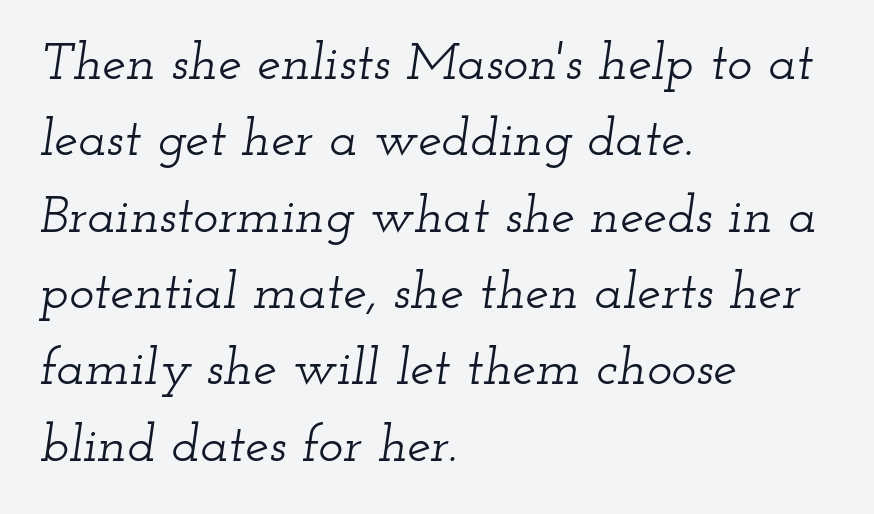
The image shows 53 px wide serif type, italic (leaning right); set left-aligned, normal line spacing (1.44x), normal letter spacing, not underlined; low stroke contrast and a small x-height.
